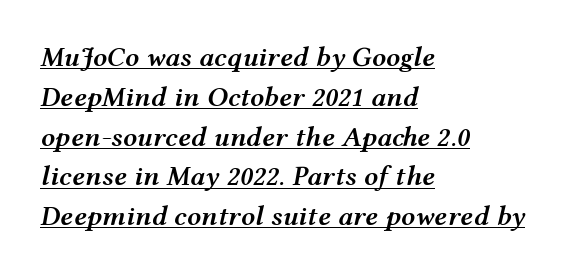
The letters are slanted; this is an italic face. The typesetting leans somewhat heavy: a semibold. Casual observation: everything's shoved over to the left. Varying glyph widths throughout — classic text-font behaviour. Is there much room between lines? A standard amount, neither cramped nor airy.
